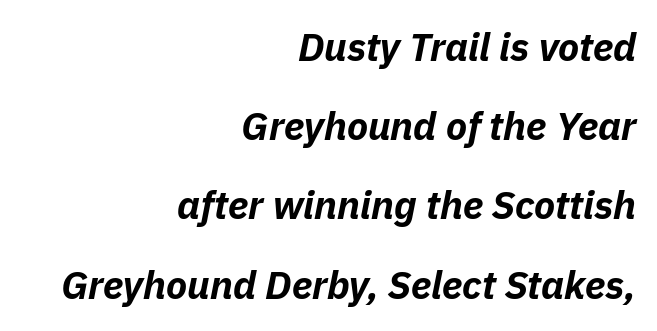
{"italic": "yes", "lean": "right", "slant_degrees": 11, "bold": "yes", "weight": "bold", "width": "normal", "stroke_contrast": "low", "x_height": "medium", "monospaced": "no", "underline": "no", "align": "right", "line_spacing": "loose", "line_spacing_ratio": 2.03, "letter_spacing": "normal", "letter_spacing_em": 0.0, "glyph_px": 39}
